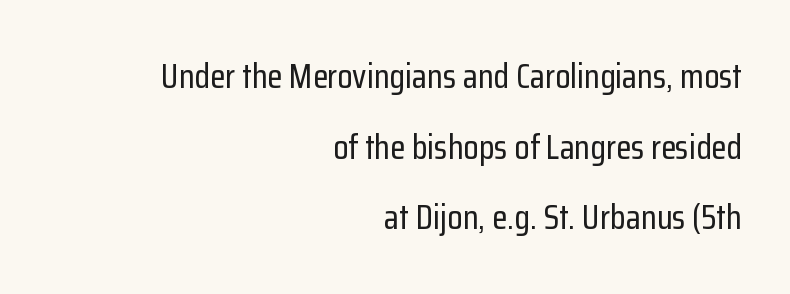
{"serif": "no", "italic": "no", "width": "condensed", "stroke_contrast": "low", "x_height": "medium", "monospaced": "no", "underline": "no", "align": "right", "line_spacing": "loose", "line_spacing_ratio": 2.02, "letter_spacing": "normal", "letter_spacing_em": 0.0, "glyph_px": 35}
